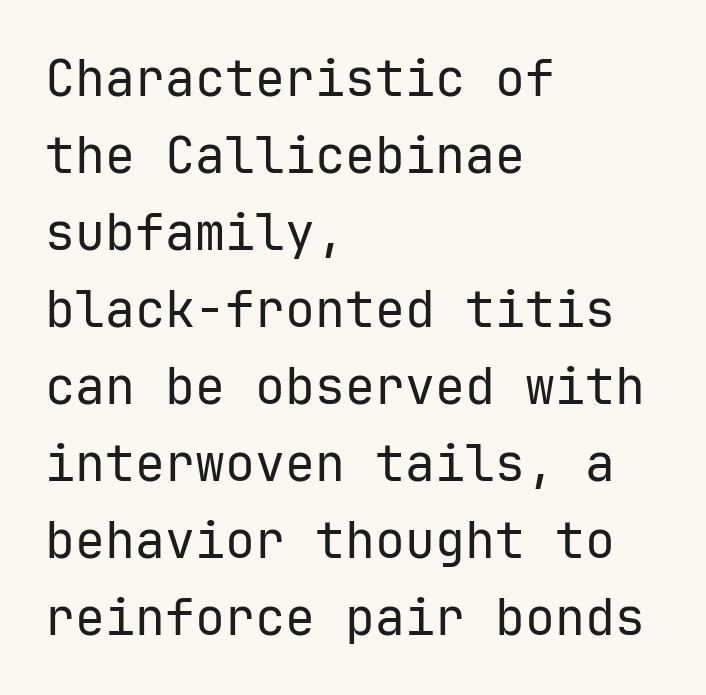
The image shows 50 px regular-weight sans-serif type, upright, monospaced; set left-aligned, normal line spacing (1.54x), normal letter spacing, not underlined; low stroke contrast and a medium x-height.
